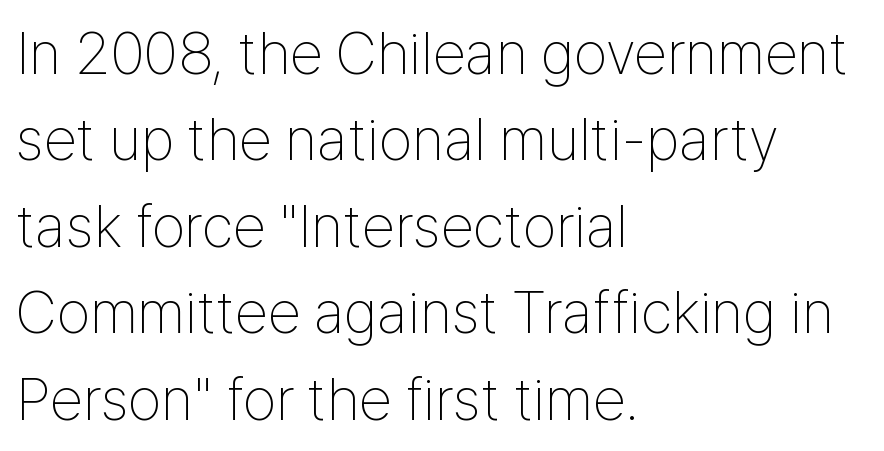
This is not heavy type; no bold has been used. Default kerning and tracking; the words read as compact shapes. Just letters on the line, the space beneath them empty. All the whitespace from short lines collects on the right. In terms of letterform style, serifs are entirely absent. Students, observe: this is what conventionally led text looks like.
